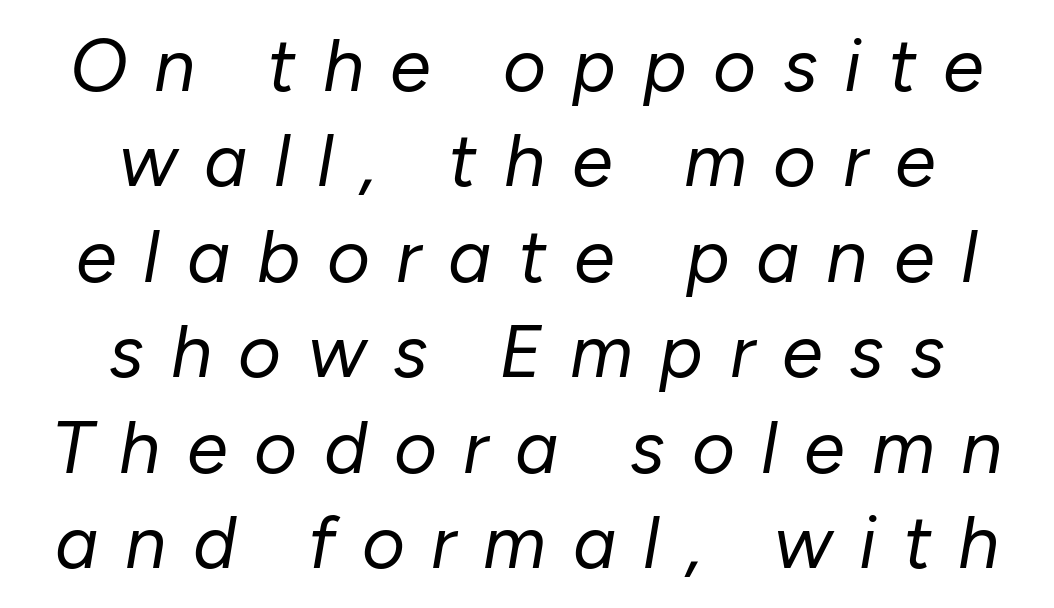
These lines are rendered in a variable-pitch font. Each word looks stretched out because of the extra space between its letters. The typeface has the unassuming heft of standard copy or less. The rendering positions every line midway between the sides.
